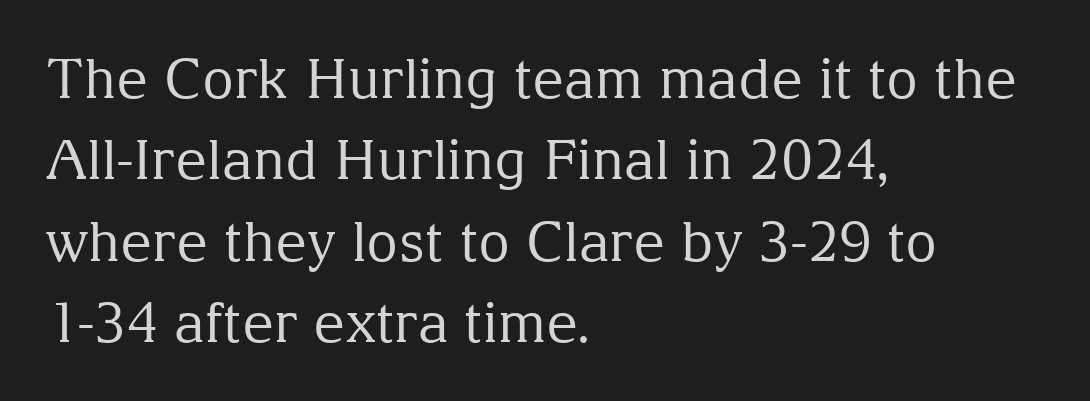
The image shows 55 px regular-weight serif type, upright; set left-aligned, normal line spacing (1.48x), normal letter spacing, not underlined; medium stroke contrast and a medium x-height.
